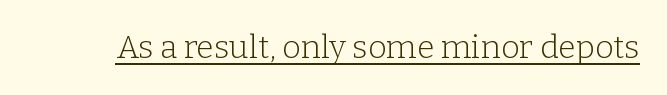
{"serif": "yes", "italic": "no", "bold": "no", "weight": "light", "width": "normal", "stroke_contrast": "low", "x_height": "medium", "monospaced": "no", "underline": "yes", "letter_spacing": "normal", "letter_spacing_em": 0.0, "glyph_px": 32}
